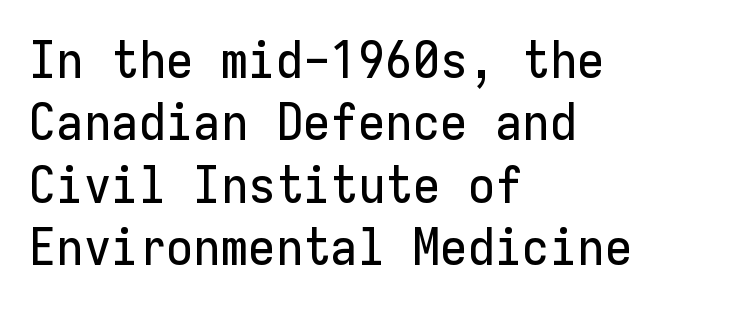
Do the characters align in a grid? Yes, the font is monospaced. The letters stand upright; this is a roman face. The typeface chosen for these lines omits serifs. Whoever set this chose a conventional vertical rhythm. Where is the straight margin? On the left. A bare baseline throughout the passage.
